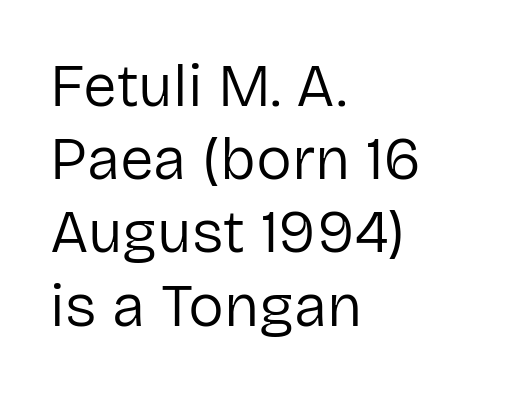
{"serif": "no", "italic": "no", "bold": "no", "weight": "regular", "width": "normal", "stroke_contrast": "low", "x_height": "medium", "monospaced": "no", "underline": "no", "align": "left", "line_spacing_ratio": 1.22, "letter_spacing": "normal", "letter_spacing_em": 0.0, "glyph_px": 60}
